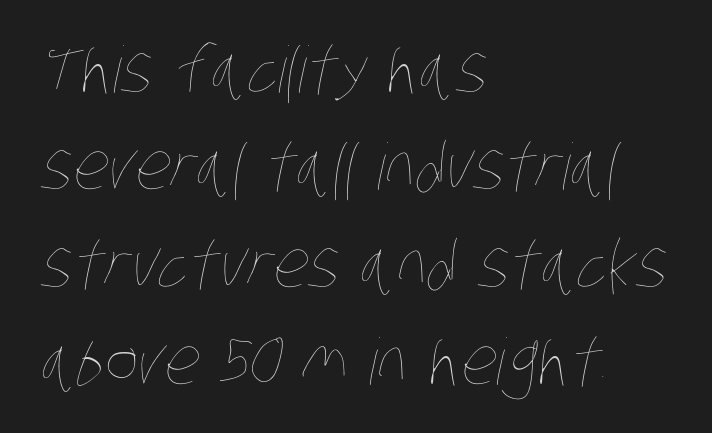
The image shows 64 px thin, condensed type; set left-aligned, normal line spacing (1.52x), normal letter spacing, not underlined; low stroke contrast and a large x-height.
